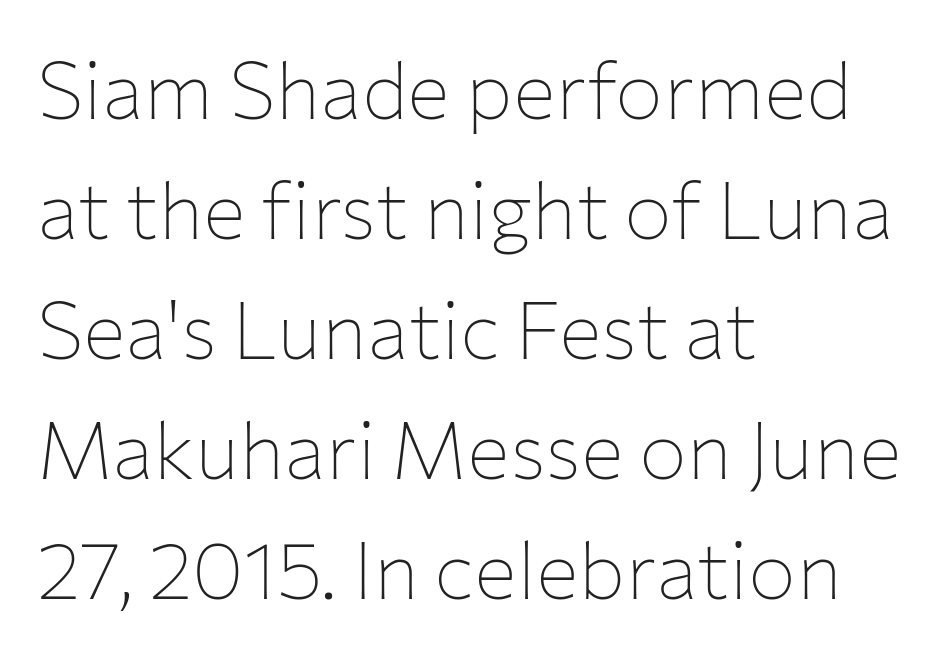
Baseline-to-baseline distance is the conventional proportion of letter height. The lines are quadded left. Proportional: the letters do not fall into vertical columns. The glyphs in this specimen are sans serif.
